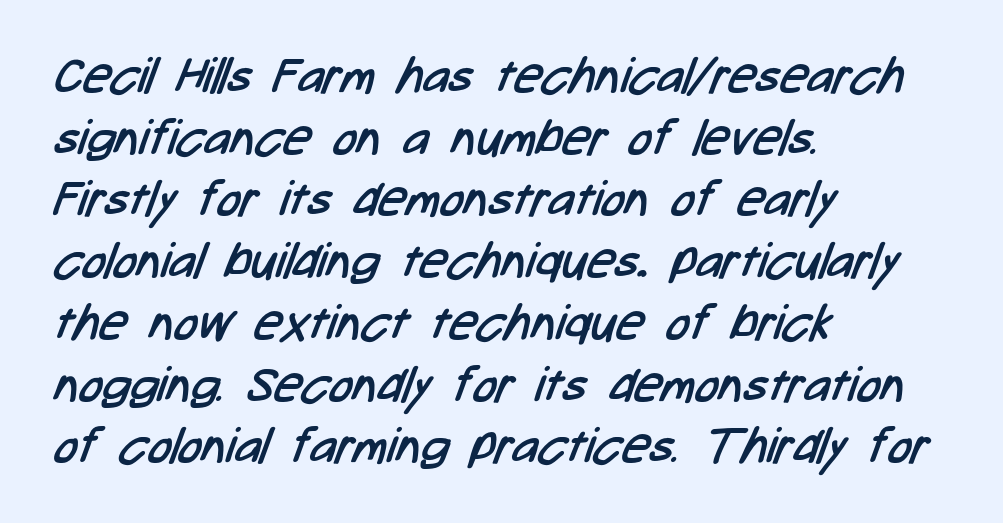
{"serif": "no", "bold": "no", "weight": "regular", "width": "condensed", "stroke_contrast": "low", "x_height": "medium", "monospaced": "no", "underline": "no", "align": "left", "line_spacing": "normal", "line_spacing_ratio": 1.26, "letter_spacing": "normal", "letter_spacing_em": 0.0, "glyph_px": 49}
